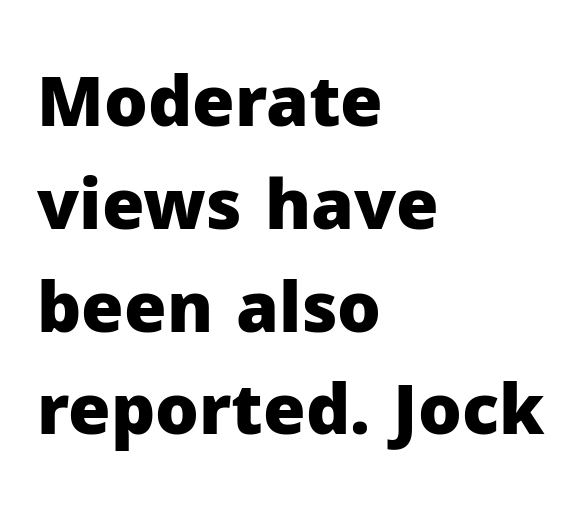
Q: Is the text bold? A: Yes.
Q: Is the text italic (slanted)? A: No, it is upright.
Q: Is the typeface a serif or a sans-serif typeface? A: Sans-serif.
Q: Is the text underlined? A: No.
Q: How is the paragraph aligned? A: Left-aligned.
Q: Is the spacing between letters normal or unusually wide? A: Normal.
Q: Is the spacing between lines tight, normal or loose? A: Normal.
Q: Width (condensed, normal, or wide)? A: Normal.
Q: Stroke contrast? A: Low.
Q: x-height? A: Medium.
Q: Monospaced? A: No.
